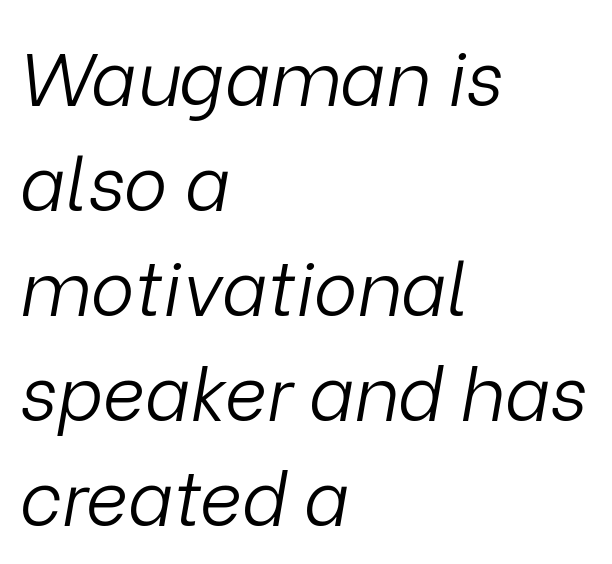
Q: Is the text bold? A: No.
Q: Is the text italic (slanted)? A: Yes, it leans right by about 9 degrees.
Q: Is the text underlined? A: No.
Q: How is the paragraph aligned? A: Left-aligned.
Q: Is the spacing between letters normal or unusually wide? A: Normal.
Q: Is the spacing between lines tight, normal or loose? A: Normal.
Q: Width (condensed, normal, or wide)? A: Normal.
Q: Stroke contrast? A: Low.
Q: x-height? A: Medium.
Q: Monospaced? A: No.
